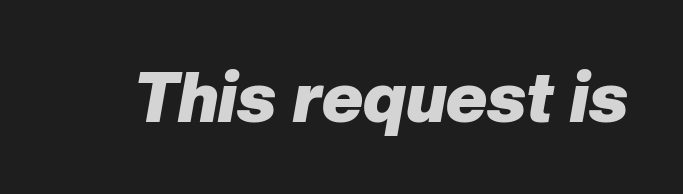
Do the characters align in a grid? No, the font is proportional. The space directly below the letters is spotless. The text carries the slant typical of an italic or oblique font. Emphasis by weight is at full strength: bold. Is the letter spacing exaggerated? No — it looks like the ordinary default.
